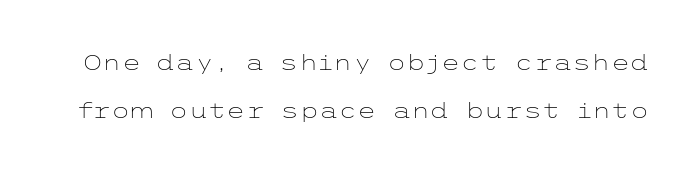
Q: Is the text bold? A: No.
Q: Is the text italic (slanted)? A: No, it is upright.
Q: Is the text underlined? A: No.
Q: Is the spacing between letters normal or unusually wide? A: Normal.
Q: Is the spacing between lines tight, normal or loose? A: Loose.
